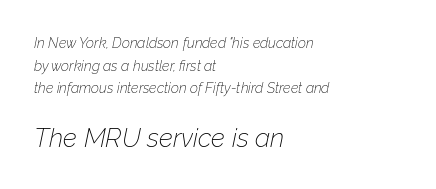
{"italic": "yes", "lean": "right", "slant_degrees": 12, "bold": "no", "underline": "no", "align": "left", "line_spacing": "normal", "line_spacing_ratio": 1.61, "letter_spacing": "normal", "letter_spacing_em": 0.0, "larger_block": "second", "size_ratio": 1.86, "glyph_px": 26}
